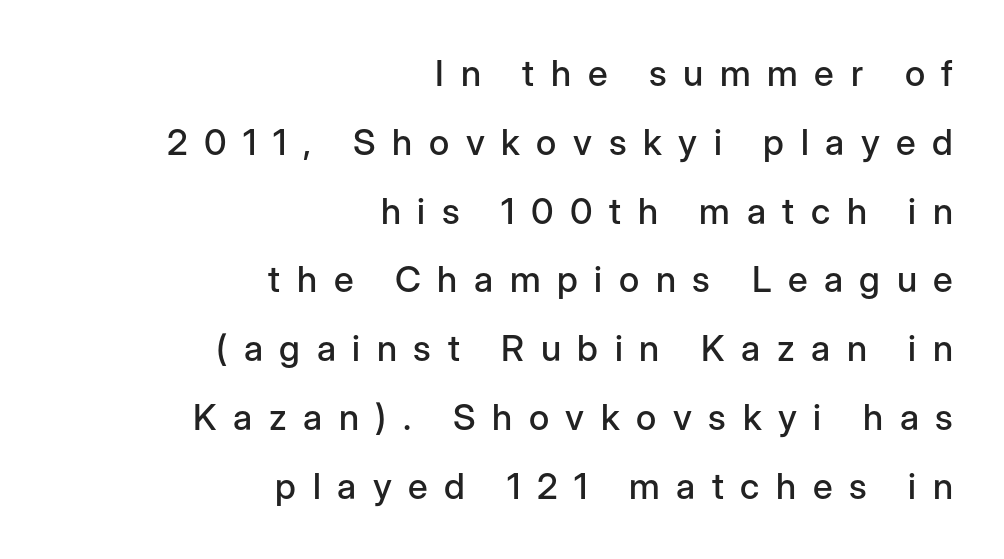
The image shows 36 px sans-serif type, upright; set right-aligned, loose line spacing (1.91x), unusually wide letter spacing (+0.46 em), not underlined; low stroke contrast and a medium x-height.
